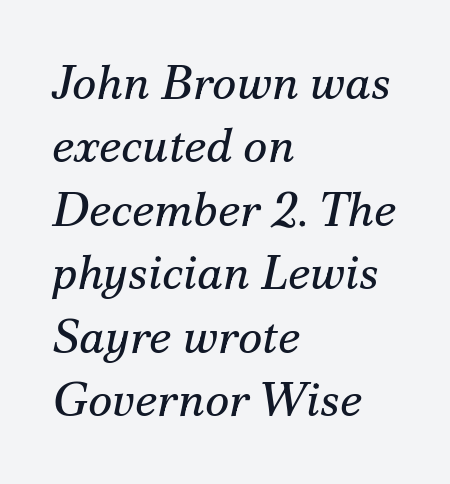
{"serif": "yes", "italic": "yes", "lean": "right", "slant_degrees": 12, "bold": "no", "weight": "regular", "width": "normal", "stroke_contrast": "medium", "x_height": "small", "monospaced": "no", "underline": "no", "align": "left", "line_spacing": "normal", "line_spacing_ratio": 1.35, "letter_spacing": "normal", "letter_spacing_em": 0.0, "glyph_px": 47}
